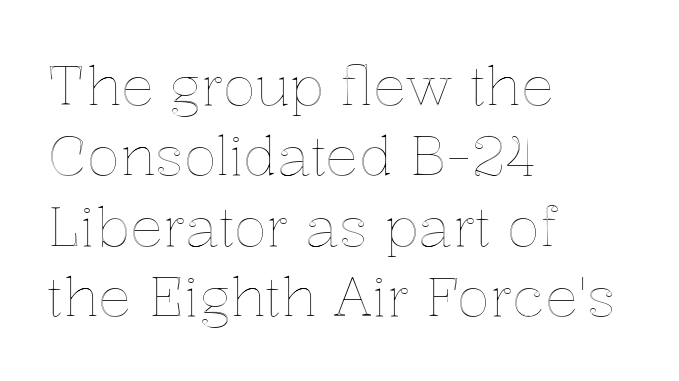
Q: Is the text italic (slanted)? A: No, it is upright.
Q: Is the text underlined? A: No.
Q: How is the paragraph aligned? A: Left-aligned.
Q: Is the spacing between letters normal or unusually wide? A: Normal.
Q: Is the spacing between lines tight, normal or loose? A: Normal.
Q: Width (condensed, normal, or wide)? A: Normal.
Q: x-height? A: Medium.
Q: Monospaced? A: No.
